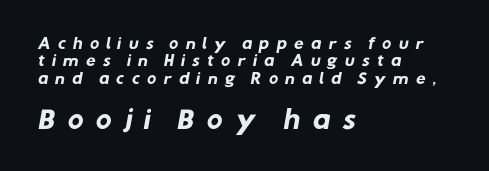
The image shows 24 px bold type; set left-aligned, normal line spacing (1.25x), unusually wide letter spacing (+0.48 em), not underlined; the second (bottom) block is 1.71x larger.
